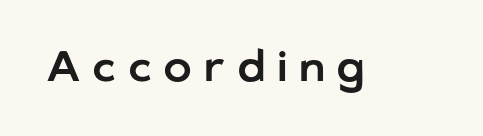
Q: Is the text italic (slanted)? A: No, it is upright.
Q: Is the typeface a serif or a sans-serif typeface? A: Sans-serif.
Q: Is the text underlined? A: No.
Q: Is the spacing between letters normal or unusually wide? A: Unusually wide.
Q: Width (condensed, normal, or wide)? A: Normal.
Q: Stroke contrast? A: Low.
Q: x-height? A: Medium.
Q: Monospaced? A: No.
